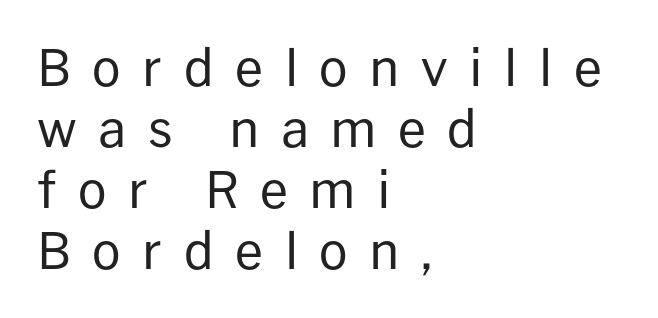
The image shows 50 px regular-weight sans-serif type, upright; set left-aligned, line spacing 1.22x, unusually wide letter spacing (+0.43 em), not underlined; low stroke contrast and a medium x-height.
